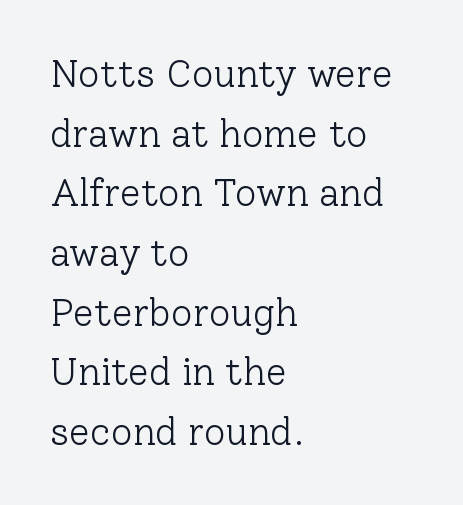
Proportional: the letters do not fall into vertical columns. The horizontal fit of the characters is conventional and even. Weight: in the light-to-regular range. Each row of text sits above clean, open space. Leading: standard.
